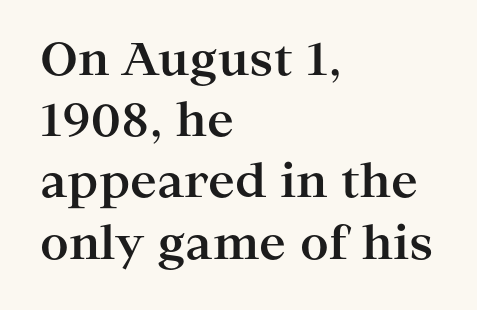
Words appear dense and cohesive because spacing is normal. The specimen reads as upright at a glance. Descender tails drop into unmarked territory. Teacher's note: observe the even left margin — that is flush-left alignment.
